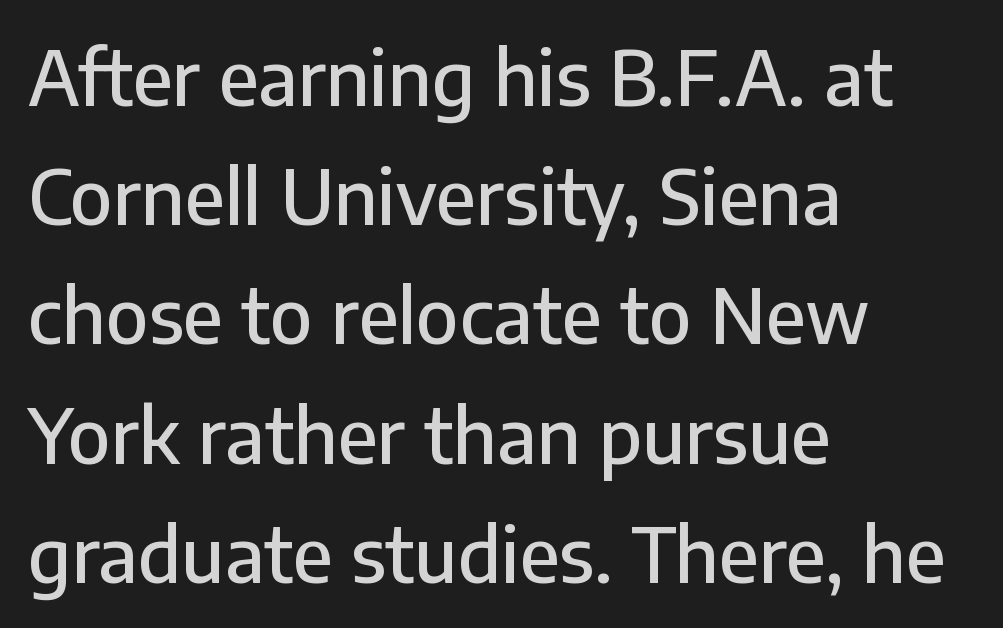
In terms of posture, this sample is upright. A typesetter would call this zero additional tracking. Visually the block forms a straight wall on the left and a jagged coastline on the right. The face used here is proportionally spaced, like ordinary book or web type.
